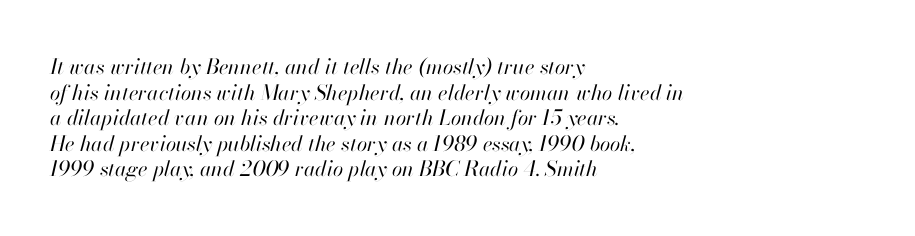
Q: Is the text bold? A: No.
Q: Is the text italic (slanted)? A: Yes, it leans right by about 13 degrees.
Q: Is the text underlined? A: No.
Q: How is the paragraph aligned? A: Left-aligned.
Q: Is the spacing between letters normal or unusually wide? A: Normal.
